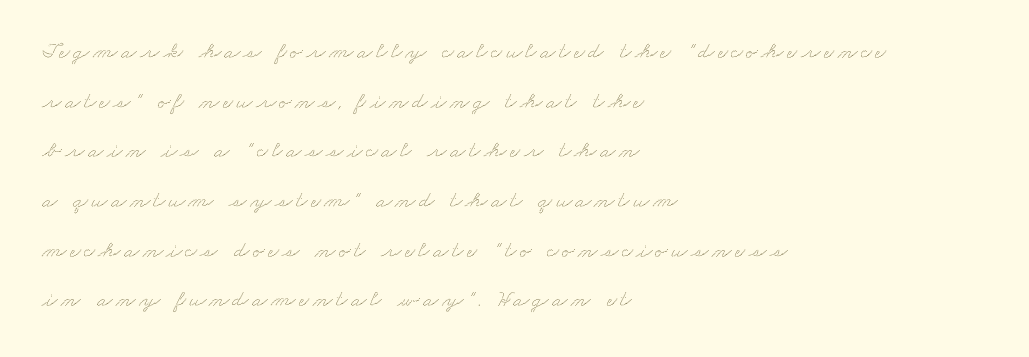
{"underline": "no", "align": "left", "line_spacing": "loose", "line_spacing_ratio": 2.16, "glyph_px": 23}
